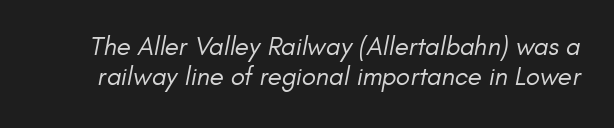
The line texture is even and compact thanks to regular tracking. Letters rest on an invisible, unmarked baseline. A quiet, ordinary-to-light weight characterises the typeface.
